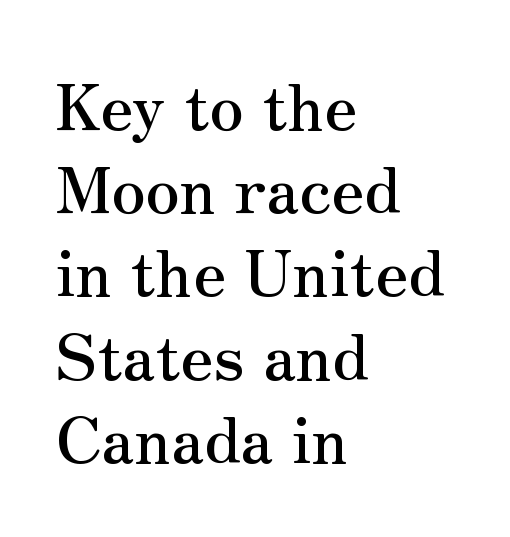
Q: Is the text italic (slanted)? A: No, it is upright.
Q: Is the typeface a serif or a sans-serif typeface? A: Serif.
Q: Is the text underlined? A: No.
Q: How is the paragraph aligned? A: Left-aligned.
Q: Is the spacing between letters normal or unusually wide? A: Normal.
Q: Is the spacing between lines tight, normal or loose? A: Normal.
Q: Width (condensed, normal, or wide)? A: Normal.
Q: Stroke contrast? A: Medium.
Q: x-height? A: Small.
Q: Monospaced? A: No.
